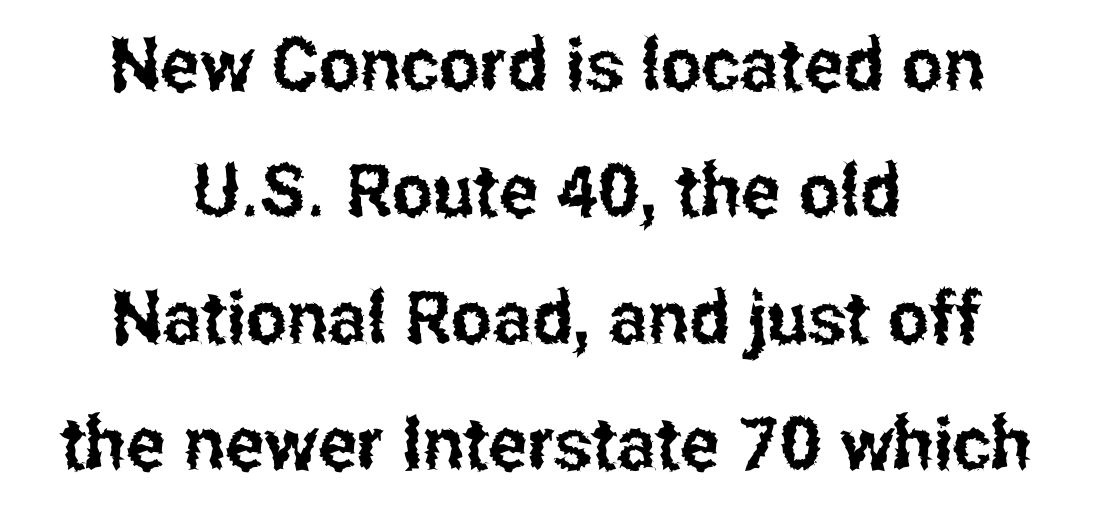
The image shows 73 px condensed sans-serif type, upright; set centered, line spacing 1.73x, normal letter spacing, not underlined; low stroke contrast and a medium x-height.
